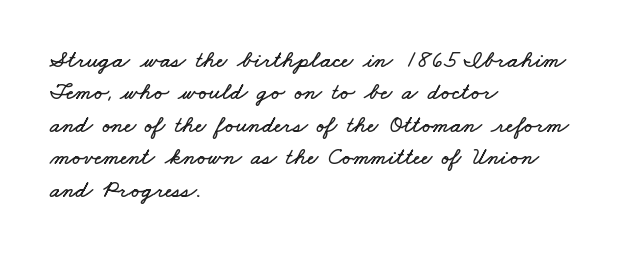
The image shows 24 px text type; set left-aligned, normal line spacing (1.35x), normal letter spacing, not underlined.
